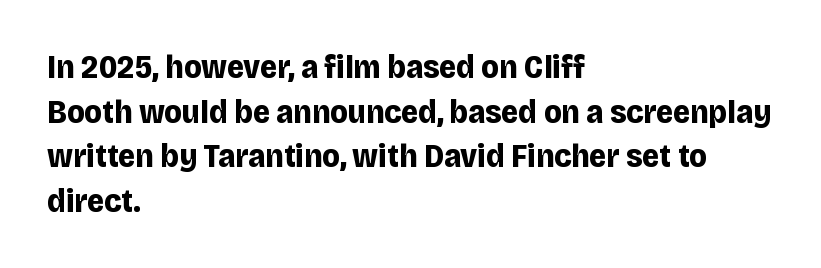
The image shows 33 px bold sans-serif type, upright; set left-aligned, normal line spacing (1.35x), normal letter spacing, not underlined; low stroke contrast and a large x-height.
